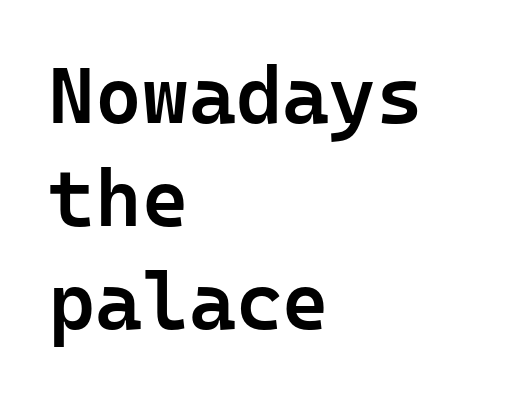
{"serif": "no", "italic": "no", "bold": "semi", "weight": "semibold", "width": "normal", "stroke_contrast": "low", "x_height": "medium", "monospaced": "yes", "underline": "no", "align": "left", "line_spacing": "normal", "line_spacing_ratio": 1.29, "letter_spacing": "normal", "letter_spacing_em": 0.0, "glyph_px": 80}
